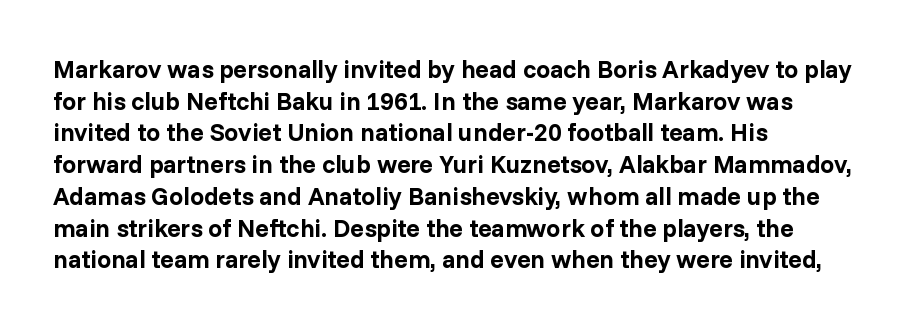
{"italic": "no", "bold": "yes", "underline": "no", "align": "left", "line_spacing": "normal", "line_spacing_ratio": 1.27, "letter_spacing": "normal", "letter_spacing_em": 0.0, "glyph_px": 25}
